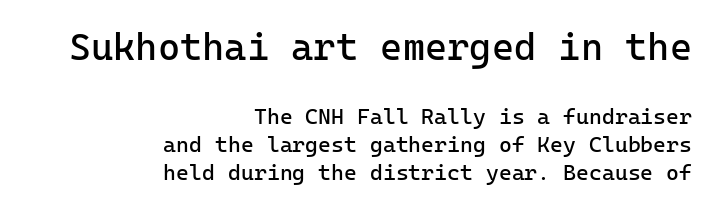
{"serif": "no", "italic": "no", "bold": "no", "weight": "regular", "width": "normal", "stroke_contrast": "low", "x_height": "medium", "underline": "no", "align": "right", "line_spacing": "normal", "line_spacing_ratio": 1.28, "letter_spacing": "normal", "letter_spacing_em": 0.0, "larger_block": "first", "size_ratio": 1.73, "glyph_px": 38}
